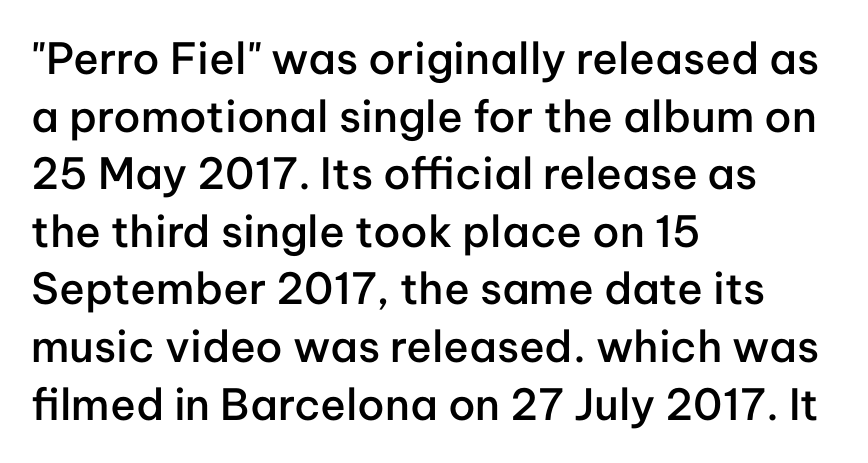
{"serif": "no", "italic": "no", "bold": "semi", "weight": "semibold", "width": "normal", "stroke_contrast": "low", "x_height": "medium", "monospaced": "no", "underline": "no", "align": "left", "line_spacing": "normal", "line_spacing_ratio": 1.34, "letter_spacing": "normal", "letter_spacing_em": 0.0, "glyph_px": 43}
